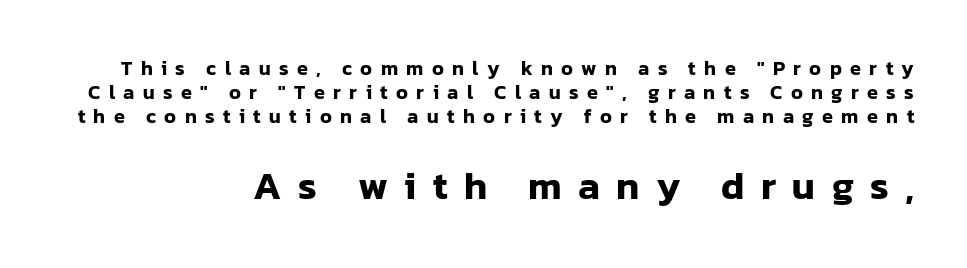
The image shows 39 px sans-serif type, upright; set right-aligned, line spacing 1.19x, unusually wide letter spacing (+0.42 em), not underlined; the second (bottom) block is 1.95x larger; low stroke contrast and a medium x-height.
